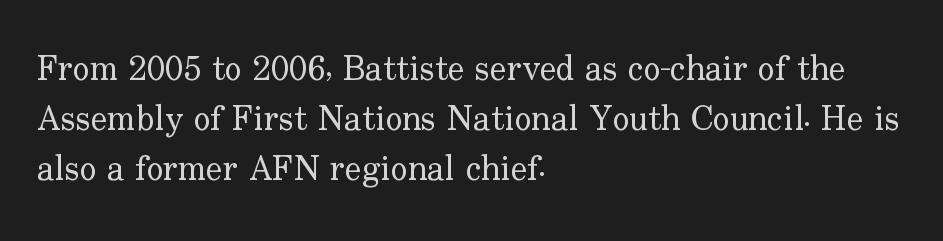
The image shows 35 px regular-weight serif type, upright; set left-aligned, normal line spacing (1.43x), normal letter spacing, not underlined; low stroke contrast and a small x-height.
